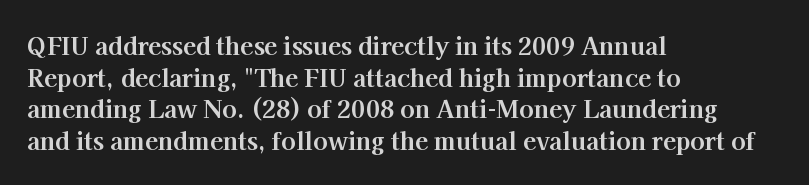
{"italic": "no", "bold": "yes", "underline": "no", "align": "left", "line_spacing": "normal", "line_spacing_ratio": 1.32, "letter_spacing": "normal", "letter_spacing_em": 0.0, "glyph_px": 24}
